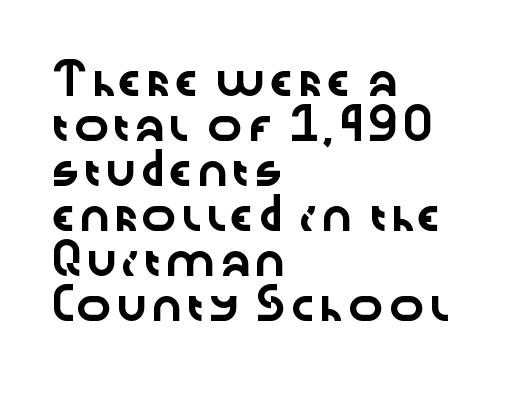
The image shows 30 px wide sans-serif type, upright; set left-aligned, normal line spacing (1.5x), normal letter spacing, not underlined; low stroke contrast and a medium x-height.
